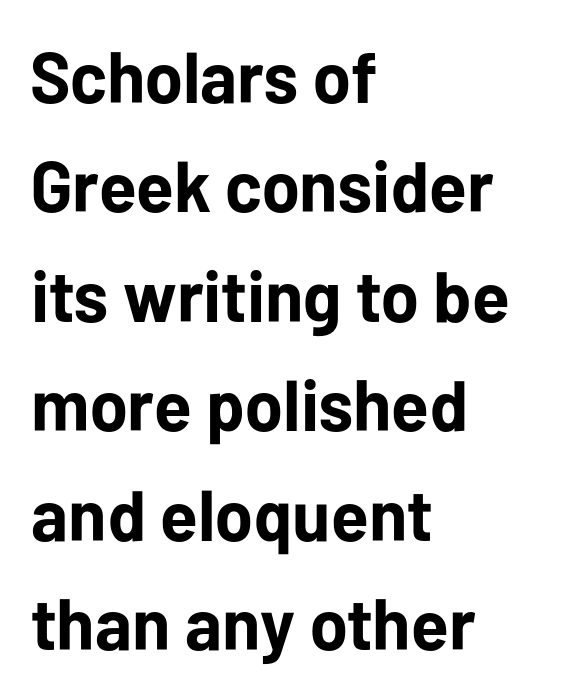
{"serif": "no", "italic": "no", "bold": "yes", "weight": "bold", "width": "normal", "stroke_contrast": "low", "x_height": "medium", "monospaced": "no", "underline": "no", "align": "left", "line_spacing": "normal", "line_spacing_ratio": 1.52, "letter_spacing": "normal", "letter_spacing_em": 0.0, "glyph_px": 72}
